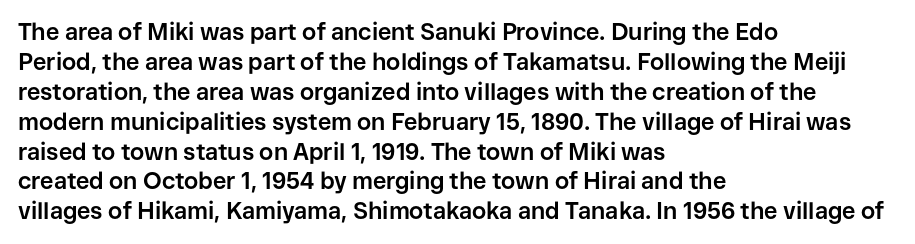
Q: Is the text bold? A: Yes.
Q: Is the text italic (slanted)? A: No, it is upright.
Q: Is the text underlined? A: No.
Q: How is the paragraph aligned? A: Left-aligned.
Q: Is the spacing between letters normal or unusually wide? A: Normal.
Q: Is the spacing between lines tight, normal or loose? A: Normal.
